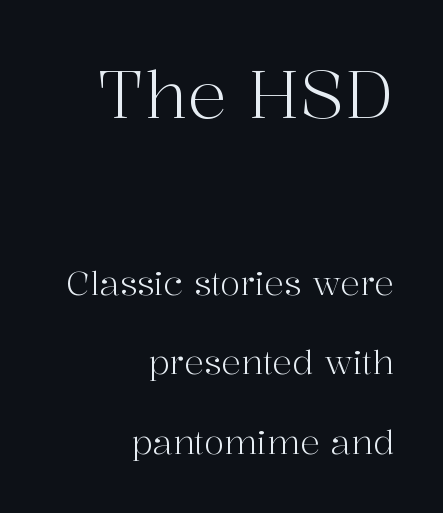
The image shows 66 px light serif type, upright; set right-aligned, loose line spacing (2.4x), normal letter spacing, not underlined; the first (top) block is 2.0x larger; high stroke contrast and a medium x-height.
